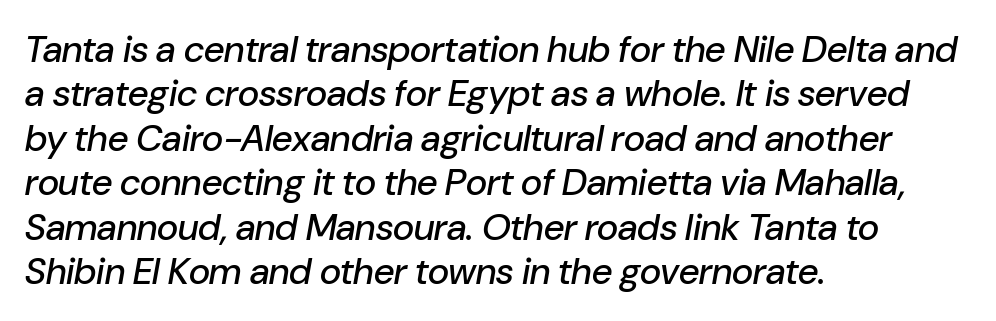
The image shows 37 px text type, italic (leaning right); set left-aligned, line spacing 1.2x, normal letter spacing, not underlined; low stroke contrast and a medium x-height.
